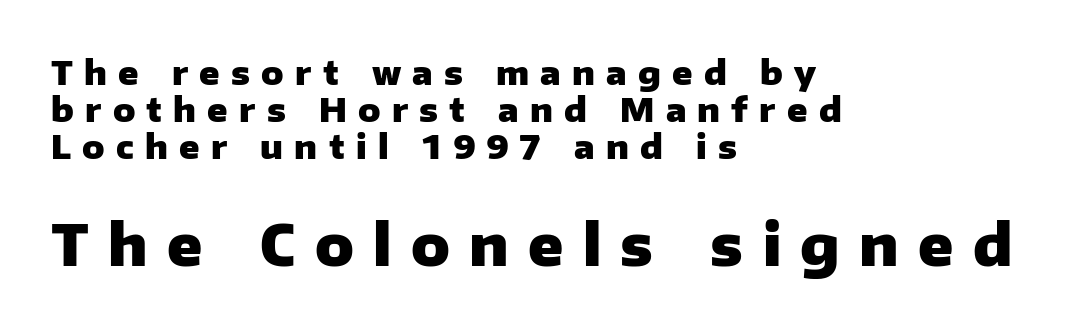
Q: Is the text bold? A: Yes.
Q: Is the text italic (slanted)? A: No, it is upright.
Q: Is the typeface a serif or a sans-serif typeface? A: Sans-serif.
Q: Is the text underlined? A: No.
Q: How is the paragraph aligned? A: Left-aligned.
Q: Is the spacing between letters normal or unusually wide? A: Unusually wide.
Q: Is the spacing between lines tight, normal or loose? A: Tight.
Q: Which block of text is set in a larger size, the first (top) or the second (bottom)? A: The second (bottom) one.
Q: Width (condensed, normal, or wide)? A: Normal.
Q: Stroke contrast? A: Low.
Q: x-height? A: Medium.
Q: Monospaced? A: No.
